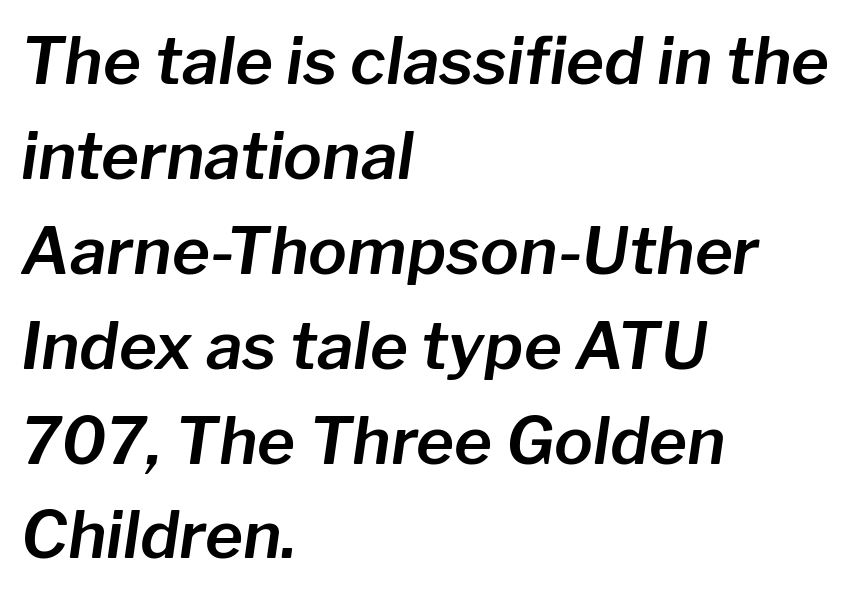
Q: Is the text italic (slanted)? A: Yes, it leans right by about 8 degrees.
Q: Is the text underlined? A: No.
Q: How is the paragraph aligned? A: Left-aligned.
Q: Is the spacing between letters normal or unusually wide? A: Normal.
Q: Is the spacing between lines tight, normal or loose? A: Normal.
Q: Width (condensed, normal, or wide)? A: Normal.
Q: Stroke contrast? A: Low.
Q: x-height? A: Medium.
Q: Monospaced? A: No.
